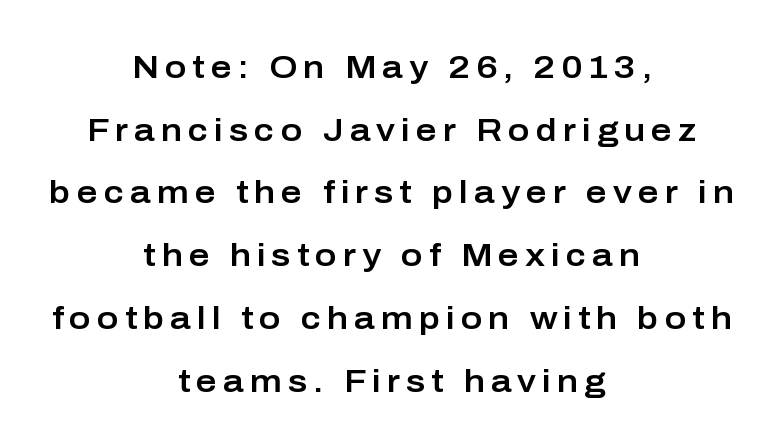
Q: Is the text italic (slanted)? A: No, it is upright.
Q: Is the typeface a serif or a sans-serif typeface? A: Sans-serif.
Q: Is the text underlined? A: No.
Q: How is the paragraph aligned? A: Centered.
Q: Is the spacing between lines tight, normal or loose? A: Loose.
Q: Width (condensed, normal, or wide)? A: Normal.
Q: Stroke contrast? A: Low.
Q: x-height? A: Medium.
Q: Monospaced? A: No.
